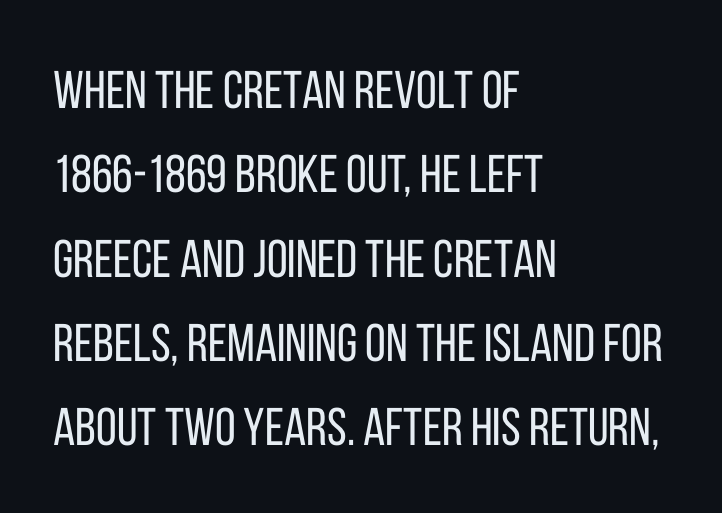
{"serif": "no", "italic": "no", "bold": "no", "weight": "regular", "width": "condensed", "stroke_contrast": "low", "x_height": "large", "monospaced": "no", "underline": "no", "align": "left", "line_spacing": "normal", "line_spacing_ratio": 1.59, "letter_spacing": "normal", "letter_spacing_em": 0.0, "glyph_px": 53}
